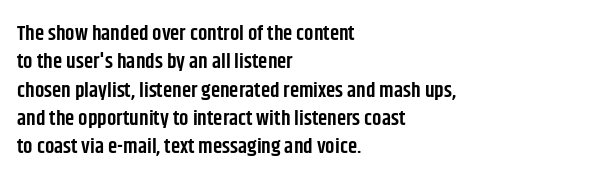
Q: Is the text bold? A: Semi-bold.
Q: Is the text italic (slanted)? A: No, it is upright.
Q: Is the text underlined? A: No.
Q: How is the paragraph aligned? A: Left-aligned.
Q: Is the spacing between letters normal or unusually wide? A: Normal.
Q: Is the spacing between lines tight, normal or loose? A: Normal.
